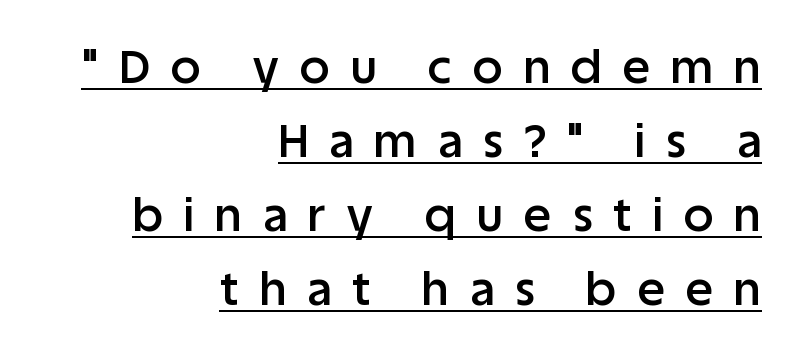
{"serif": "no", "italic": "no", "bold": "semi", "weight": "semibold", "width": "normal", "stroke_contrast": "low", "x_height": "large", "monospaced": "no", "underline": "yes", "align": "right", "line_spacing": "normal", "line_spacing_ratio": 1.61, "letter_spacing": "wide", "letter_spacing_em": 0.46, "glyph_px": 46}
